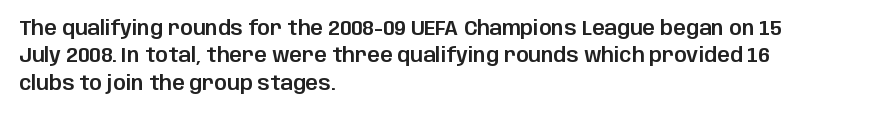
Q: Is the text italic (slanted)? A: No, it is upright.
Q: Is the text underlined? A: No.
Q: How is the paragraph aligned? A: Left-aligned.
Q: Is the spacing between letters normal or unusually wide? A: Normal.
Q: Is the spacing between lines tight, normal or loose? A: Normal.
